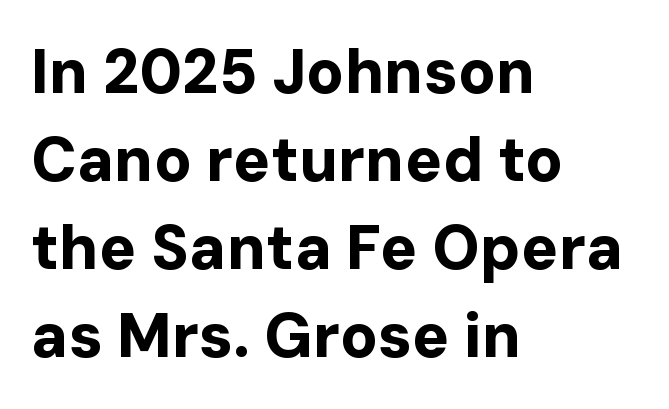
Every character sits straight up, as roman type does. Character widths vary here, with narrow letters taking less room than wide ones. Glyph-to-glyph distance matches everyday printed text. A typesetter would call this leading conventional body-copy spacing. Any mark beneath the type? The region is blank. These words are printed bold, with thick strokes throughout.
